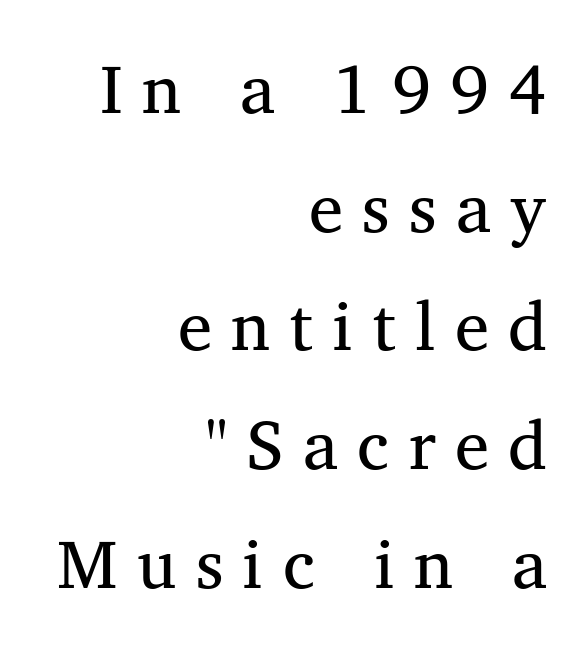
The image shows 69 px regular-weight serif type, upright; set right-aligned, line spacing 1.72x, unusually wide letter spacing (+0.28 em), not underlined; medium stroke contrast and a medium x-height.
